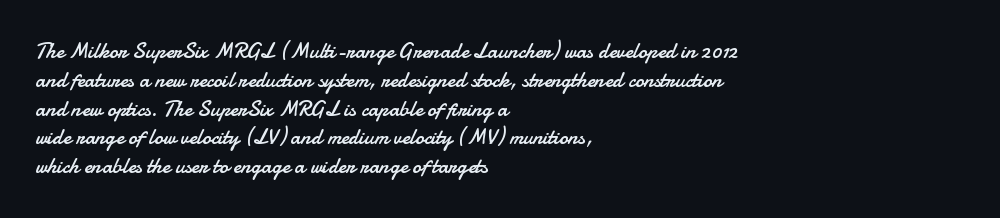
No extra ink here — the face is not bold. The ragged edge is on the right, which tells us the setting is flush left. Decoration check: the copy has no underline. Between one letter and the next there's only the usual sliver of space. Successive baselines arrive at the customary interval.
